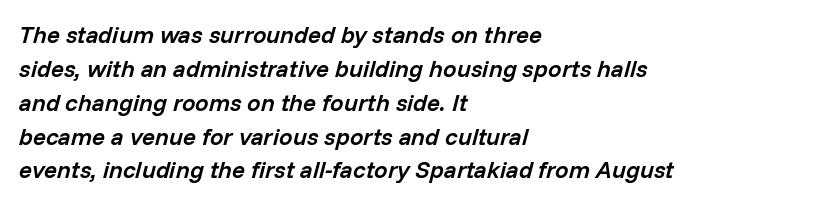
{"italic": "yes", "lean": "right", "slant_degrees": 14, "bold": "semi", "underline": "no", "align": "left", "line_spacing": "normal", "line_spacing_ratio": 1.41, "letter_spacing": "normal", "letter_spacing_em": 0.0, "glyph_px": 24}
